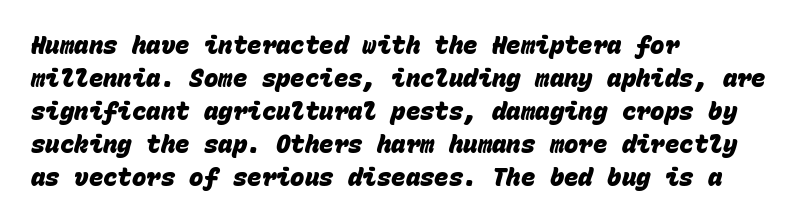
{"bold": "yes", "underline": "no", "align": "left", "line_spacing": "normal", "line_spacing_ratio": 1.37, "letter_spacing": "normal", "letter_spacing_em": 0.0, "glyph_px": 24}
